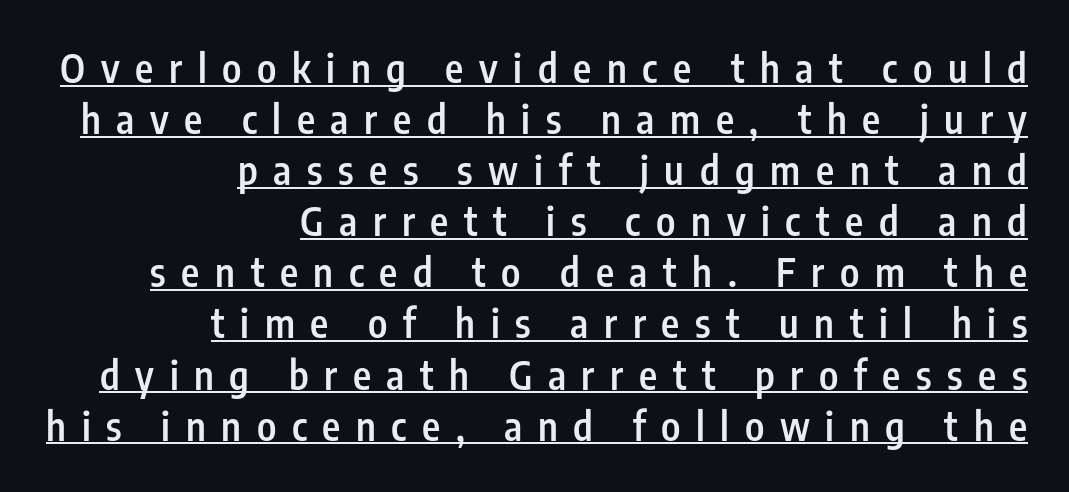
Type style note: lacks serifs. Glance below the letters and you will spot a drawn line. The rag falls on the left side of this text block. Students, this is semibold: more ink than regular, less than bold. Italic? Not at all — the glyphs are vertical. Think of a printed novel: that variable character pitch is what you see here.
